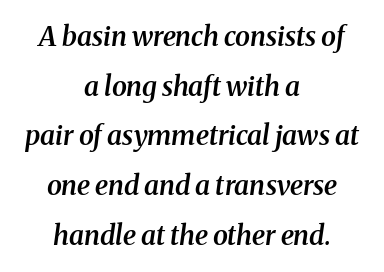
The image shows 27 px text type, italic (leaning right); set centered, line spacing 1.84x, normal letter spacing, not underlined.
